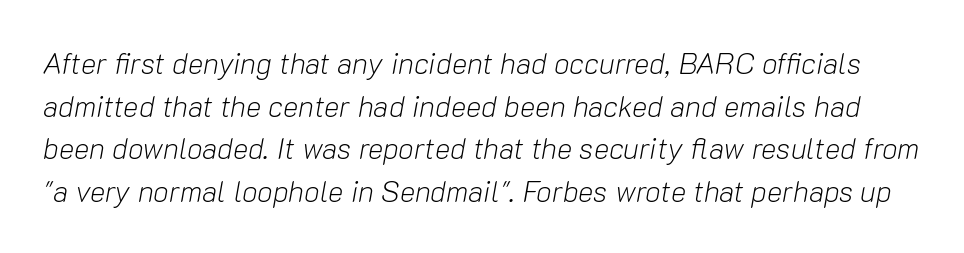
{"italic": "yes", "lean": "right", "slant_degrees": 10, "bold": "no", "weight": "light", "width": "normal", "stroke_contrast": "low", "x_height": "medium", "monospaced": "no", "underline": "no", "line_spacing": "normal", "line_spacing_ratio": 1.47, "letter_spacing": "normal", "letter_spacing_em": 0.0, "glyph_px": 29}
